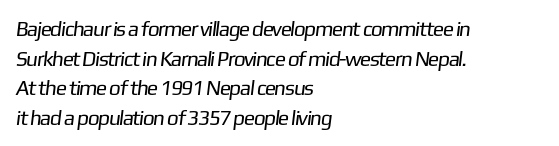
Q: Is the text bold? A: No.
Q: Is the text underlined? A: No.
Q: How is the paragraph aligned? A: Left-aligned.
Q: Is the spacing between letters normal or unusually wide? A: Normal.
Q: Is the spacing between lines tight, normal or loose? A: Normal.
